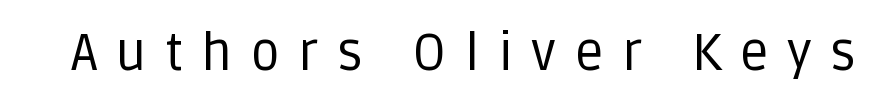
{"serif": "no", "italic": "no", "bold": "no", "weight": "regular", "width": "normal", "stroke_contrast": "low", "x_height": "large", "monospaced": "no", "underline": "no", "letter_spacing": "wide", "letter_spacing_em": 0.35, "glyph_px": 52}
